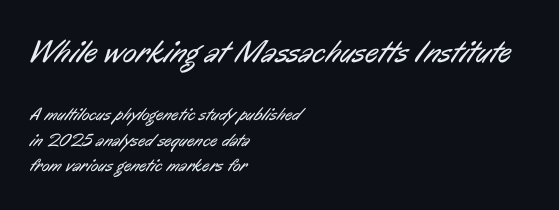
{"serif": "no", "bold": "no", "weight": "regular", "width": "condensed", "stroke_contrast": "low", "x_height": "medium", "monospaced": "no", "underline": "no", "align": "left", "line_spacing": "normal", "line_spacing_ratio": 1.42, "letter_spacing": "normal", "letter_spacing_em": 0.0, "larger_block": "first", "size_ratio": 1.78, "glyph_px": 32}
